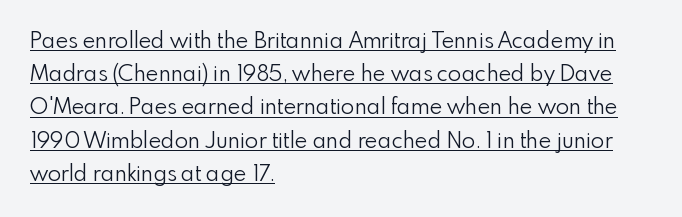
Q: Is the text bold? A: No.
Q: Is the text italic (slanted)? A: No, it is upright.
Q: Is the text underlined? A: Yes.
Q: How is the paragraph aligned? A: Left-aligned.
Q: Is the spacing between letters normal or unusually wide? A: Normal.
Q: Is the spacing between lines tight, normal or loose? A: Normal.
